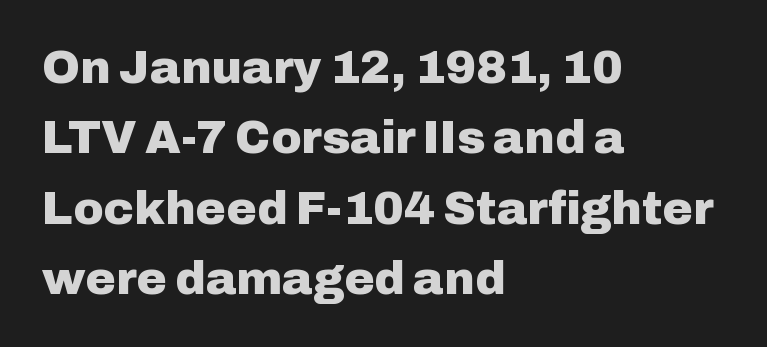
{"serif": "no", "italic": "no", "bold": "yes", "weight": "heavy", "width": "normal", "stroke_contrast": "low", "x_height": "medium", "monospaced": "no", "underline": "no", "align": "left", "line_spacing": "normal", "line_spacing_ratio": 1.53, "letter_spacing": "normal", "letter_spacing_em": 0.0, "glyph_px": 46}
